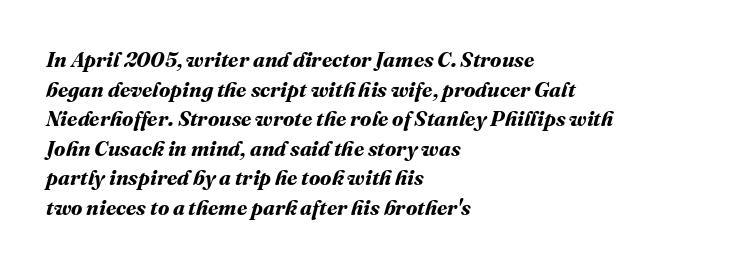
Q: Is the text bold? A: Yes.
Q: Is the text underlined? A: No.
Q: How is the paragraph aligned? A: Left-aligned.
Q: Is the spacing between letters normal or unusually wide? A: Normal.
Q: Is the spacing between lines tight, normal or loose? A: Normal.
